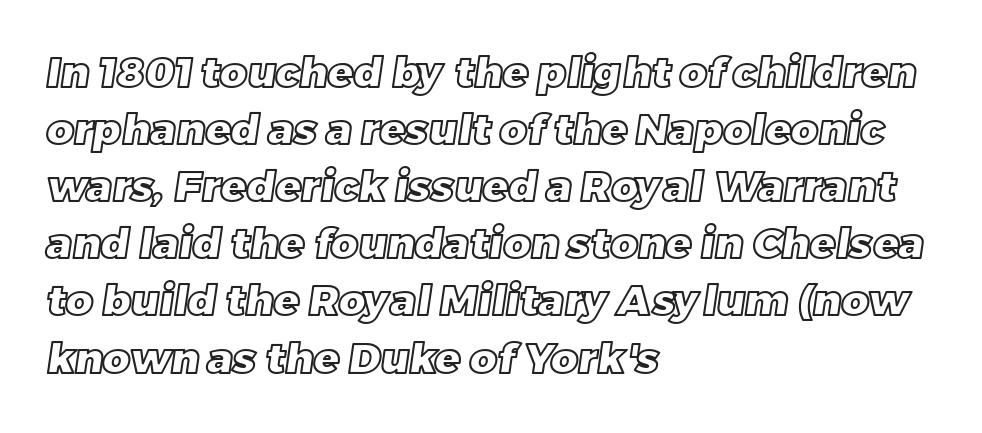
Q: Is the text underlined? A: No.
Q: How is the paragraph aligned? A: Left-aligned.
Q: Is the spacing between letters normal or unusually wide? A: Normal.
Q: Is the spacing between lines tight, normal or loose? A: Normal.
Q: Width (condensed, normal, or wide)? A: Normal.
Q: x-height? A: Large.
Q: Monospaced? A: No.
